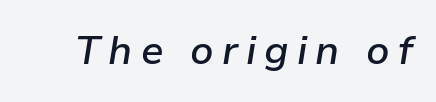
Q: Is the text bold? A: Semi-bold.
Q: Is the text italic (slanted)? A: Yes, it leans right by about 9 degrees.
Q: Is the text underlined? A: No.
Q: Is the spacing between letters normal or unusually wide? A: Unusually wide.
Q: Width (condensed, normal, or wide)? A: Normal.
Q: Stroke contrast? A: Low.
Q: x-height? A: Medium.
Q: Monospaced? A: No.
